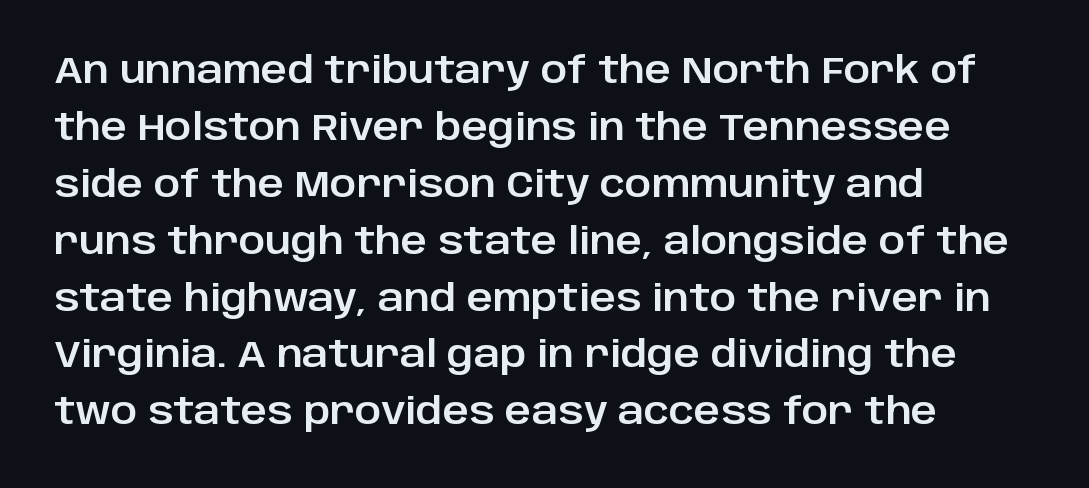
Q: Is the text italic (slanted)? A: No, it is upright.
Q: Is the typeface a serif or a sans-serif typeface? A: Sans-serif.
Q: Is the text underlined? A: No.
Q: How is the paragraph aligned? A: Left-aligned.
Q: Is the spacing between letters normal or unusually wide? A: Normal.
Q: Is the spacing between lines tight, normal or loose? A: Normal.
Q: Width (condensed, normal, or wide)? A: Normal.
Q: Stroke contrast? A: Low.
Q: x-height? A: Large.
Q: Monospaced? A: No.
